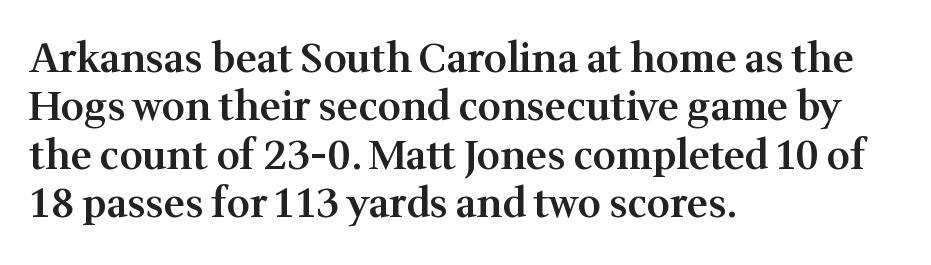
Q: Is the text bold? A: Semi-bold.
Q: Is the text italic (slanted)? A: No, it is upright.
Q: Is the typeface a serif or a sans-serif typeface? A: Serif.
Q: Is the text underlined? A: No.
Q: How is the paragraph aligned? A: Left-aligned.
Q: Is the spacing between letters normal or unusually wide? A: Normal.
Q: Width (condensed, normal, or wide)? A: Normal.
Q: Stroke contrast? A: Medium.
Q: x-height? A: Medium.
Q: Monospaced? A: No.
